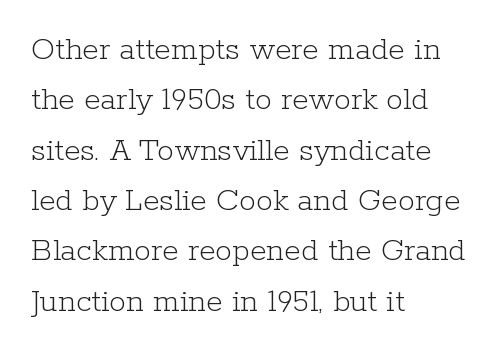
These lines keep a tight, regular rhythm from letter to letter. The passage shown is typed in a proportional face where columns would drift. Does the copy run flush right? No — it runs flush left. This sample keeps an unexceptional amount of space between lines. The letters stand upright; this is a roman face.
